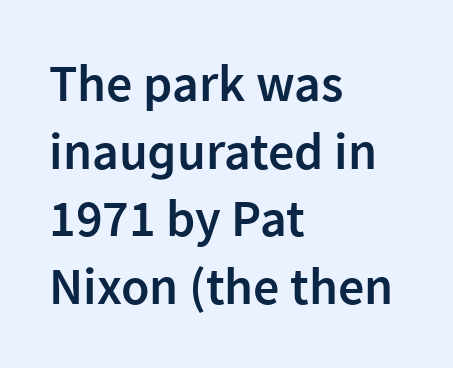
The image shows 52 px semibold sans-serif type, upright; set left-aligned, normal line spacing (1.3x), normal letter spacing, not underlined; low stroke contrast and a medium x-height.
